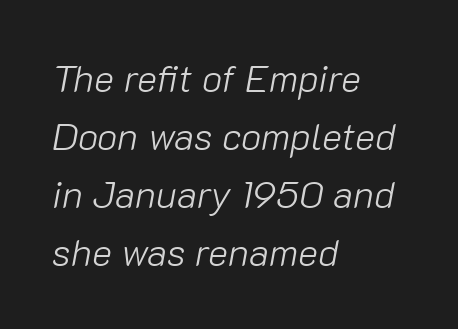
How would I describe the line gaps? Plain and ordinary. Words appear dense and cohesive because spacing is normal. Slanted lettering throughout. Stroke mass is kept to a normal reading level or below. Is this a fixed-width face? No — the glyphs have proportional, varying widths. Caption: multi-line text, flush left, ragged right.
